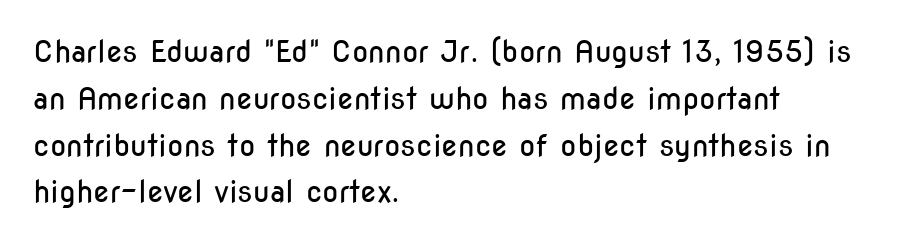
{"serif": "no", "italic": "no", "bold": "no", "weight": "regular", "width": "condensed", "stroke_contrast": "low", "x_height": "medium", "monospaced": "no", "underline": "no", "align": "left", "line_spacing": "normal", "line_spacing_ratio": 1.56, "letter_spacing": "normal", "letter_spacing_em": 0.0, "glyph_px": 30}
